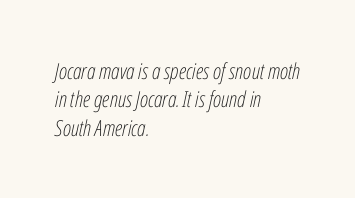
Q: Is the text bold? A: No.
Q: Is the text italic (slanted)? A: Yes, it leans right by about 12 degrees.
Q: Is the text underlined? A: No.
Q: How is the paragraph aligned? A: Left-aligned.
Q: Is the spacing between letters normal or unusually wide? A: Normal.
Q: Is the spacing between lines tight, normal or loose? A: Normal.
